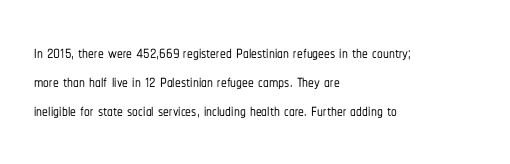
The image shows 23 px text type, upright; set left-aligned, normal line spacing (1.26x), normal letter spacing, not underlined.
